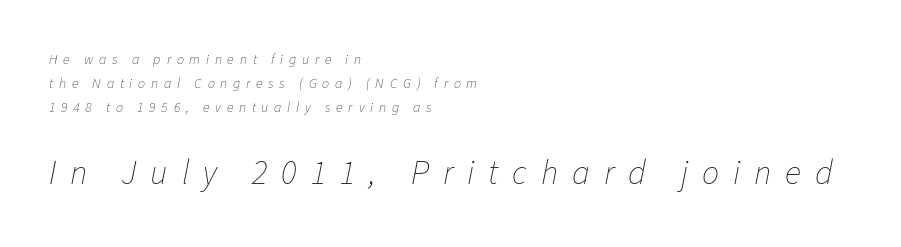
Varying glyph widths throughout — classic text-font behaviour. The text block is weighted toward the left margin, trailing off unevenly rightward. Loose tracking; the words dissolve into strings of separated letters. Underline: absent. Stroke thickness stays within the range of a standard reading face or lighter. The more generous point size was reserved for the lower chunk.
